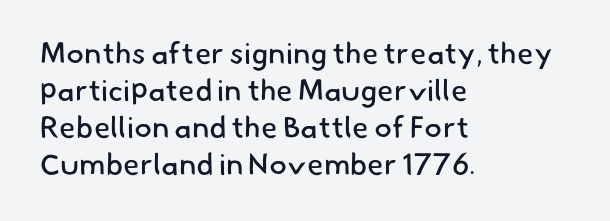
{"serif": "no", "bold": "no", "weight": "regular", "width": "normal", "stroke_contrast": "low", "x_height": "small", "monospaced": "no", "underline": "no", "align": "left", "line_spacing_ratio": 1.23, "letter_spacing": "normal", "letter_spacing_em": 0.0, "glyph_px": 30}
